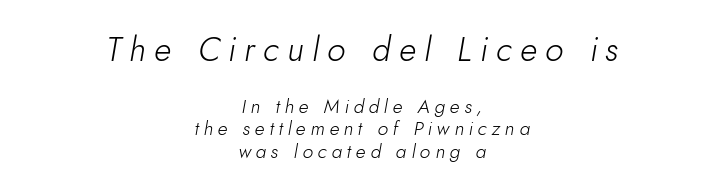
{"italic": "yes", "lean": "right", "slant_degrees": 10, "bold": "no", "weight": "light", "width": "normal", "stroke_contrast": "low", "x_height": "small", "monospaced": "no", "underline": "no", "align": "center", "line_spacing_ratio": 1.19, "letter_spacing": "wide", "letter_spacing_em": 0.25, "larger_block": "first", "size_ratio": 1.74, "glyph_px": 33}
